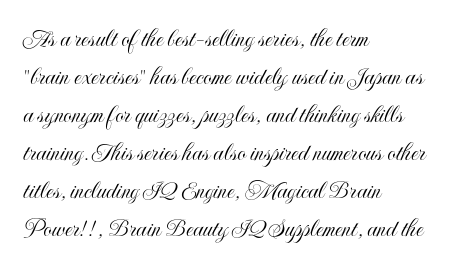
Q: Is the text italic (slanted)? A: Yes.
Q: Is the text underlined? A: No.
Q: How is the paragraph aligned? A: Left-aligned.
Q: Is the spacing between letters normal or unusually wide? A: Normal.
Q: Is the spacing between lines tight, normal or loose? A: Normal.
